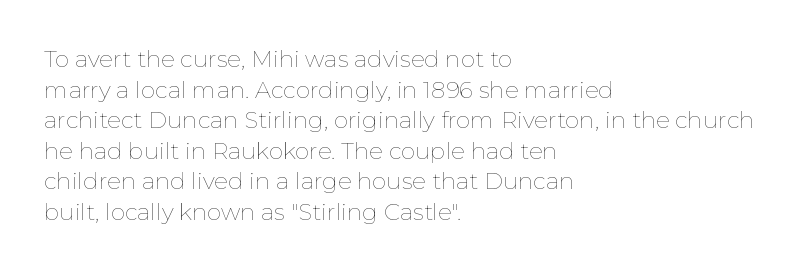
Vertical spacing — default. The text block is weighted toward the left margin, trailing off unevenly rightward. The baseline area is clear. These lines keep a tight, regular rhythm from letter to letter. No extra ink here — the face is not bold.
